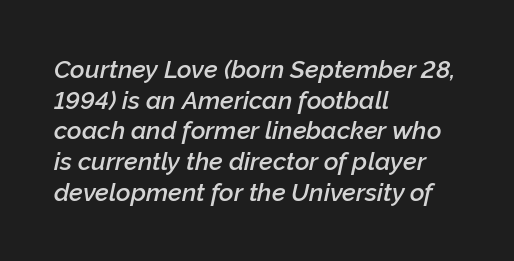
{"italic": "yes", "lean": "right", "slant_degrees": 12, "bold": "semi", "underline": "no", "align": "left", "line_spacing_ratio": 1.23, "letter_spacing": "normal", "letter_spacing_em": 0.0, "glyph_px": 25}
